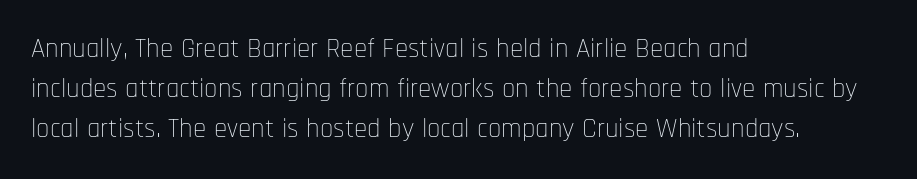
{"italic": "no", "bold": "no", "underline": "no", "align": "left", "line_spacing": "normal", "line_spacing_ratio": 1.49, "letter_spacing": "normal", "letter_spacing_em": 0.0, "glyph_px": 27}
